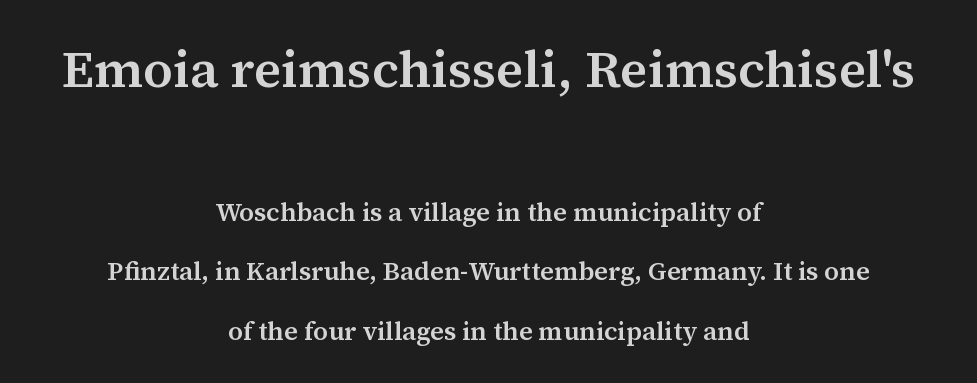
Q: Is the text bold? A: Semi-bold.
Q: Is the text italic (slanted)? A: No, it is upright.
Q: Is the typeface a serif or a sans-serif typeface? A: Serif.
Q: Is the text underlined? A: No.
Q: How is the paragraph aligned? A: Centered.
Q: Is the spacing between letters normal or unusually wide? A: Normal.
Q: Is the spacing between lines tight, normal or loose? A: Loose.
Q: Which block of text is set in a larger size, the first (top) or the second (bottom)? A: The first (top) one.
Q: Width (condensed, normal, or wide)? A: Normal.
Q: Stroke contrast? A: Medium.
Q: x-height? A: Medium.
Q: Monospaced? A: No.
